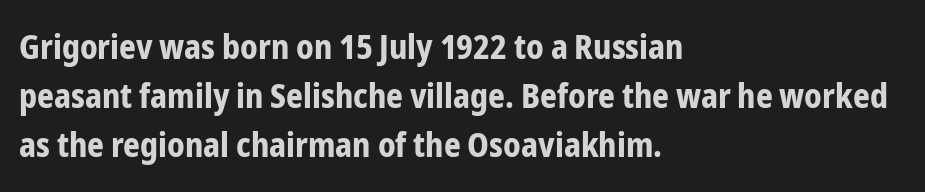
{"serif": "no", "italic": "no", "bold": "yes", "weight": "bold", "width": "condensed", "stroke_contrast": "low", "x_height": "medium", "monospaced": "no", "underline": "no", "align": "left", "line_spacing": "normal", "line_spacing_ratio": 1.48, "letter_spacing": "normal", "letter_spacing_em": 0.0, "glyph_px": 33}
